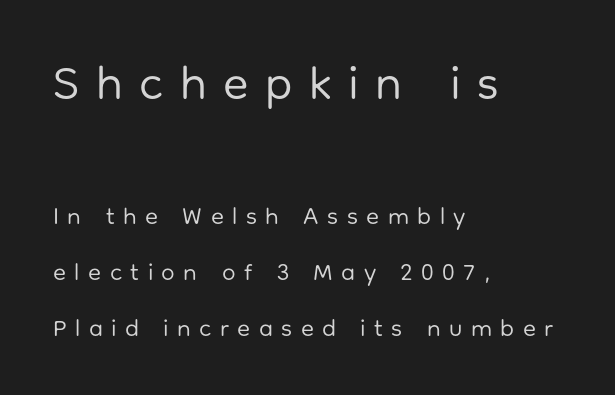
Q: Is the text bold? A: No.
Q: Is the text italic (slanted)? A: No, it is upright.
Q: Is the typeface a serif or a sans-serif typeface? A: Sans-serif.
Q: Is the text underlined? A: No.
Q: How is the paragraph aligned? A: Left-aligned.
Q: Is the spacing between letters normal or unusually wide? A: Unusually wide.
Q: Is the spacing between lines tight, normal or loose? A: Loose.
Q: Which block of text is set in a larger size, the first (top) or the second (bottom)? A: The first (top) one.
Q: Width (condensed, normal, or wide)? A: Normal.
Q: Stroke contrast? A: Low.
Q: x-height? A: Medium.
Q: Monospaced? A: No.
